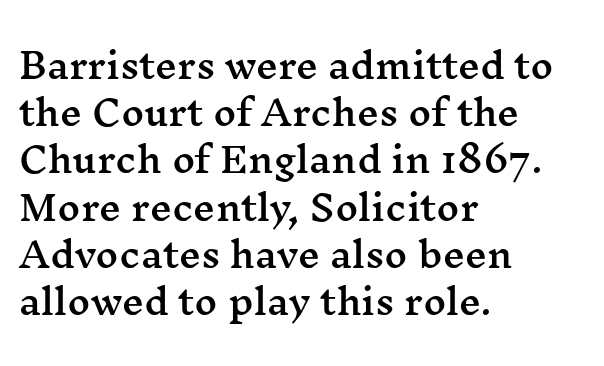
Here the glyphs are tracked normally, forming tight word shapes. Reading down the column, the eye jumps a familiar distance to each next line. Posture: vertical. All the whitespace from short lines collects on the right. This rendering features lettering with no underline. Each letter keeps its own natural width here, so spacing adapts to shape.
